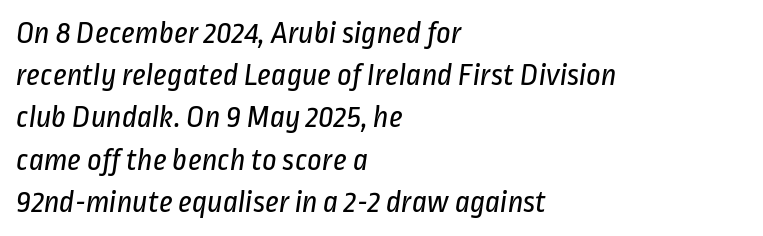
The image shows 32 px regular-weight, condensed sans-serif type; set left-aligned, normal line spacing (1.32x), normal letter spacing, not underlined; low stroke contrast and a medium x-height.
